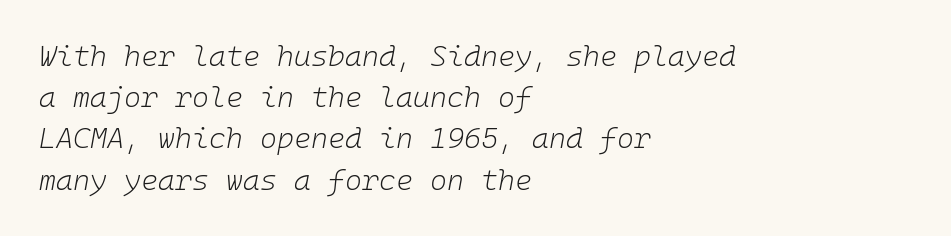
The image shows 29 px light type, italic (leaning right), monospaced; set left-aligned, normal line spacing (1.42x), normal letter spacing, not underlined; low stroke contrast and a medium x-height.
